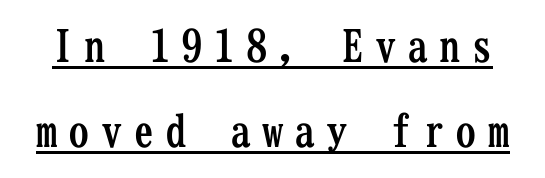
{"serif": "yes", "italic": "no", "bold": "yes", "weight": "semibold", "width": "condensed", "stroke_contrast": "low", "x_height": "medium", "monospaced": "yes", "underline": "yes", "line_spacing": "loose", "line_spacing_ratio": 1.98, "letter_spacing": "wide", "letter_spacing_em": 0.25, "glyph_px": 43}
